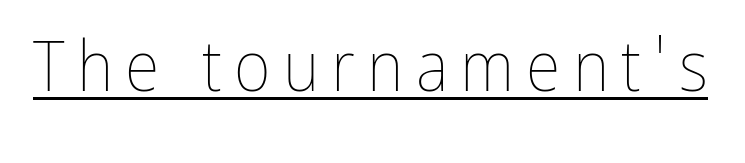
The image shows 71 px thin, condensed type, upright; set underlined; low stroke contrast and a medium x-height.
